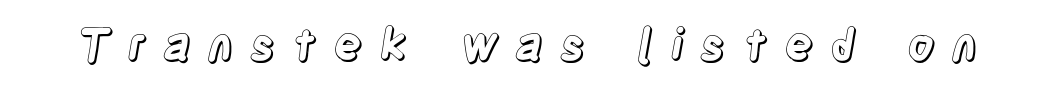
Q: Is the text italic (slanted)? A: Yes.
Q: Is the text underlined? A: No.
Q: Is the spacing between letters normal or unusually wide? A: Unusually wide.
Q: Width (condensed, normal, or wide)? A: Condensed.
Q: x-height? A: Large.
Q: Monospaced? A: No.
